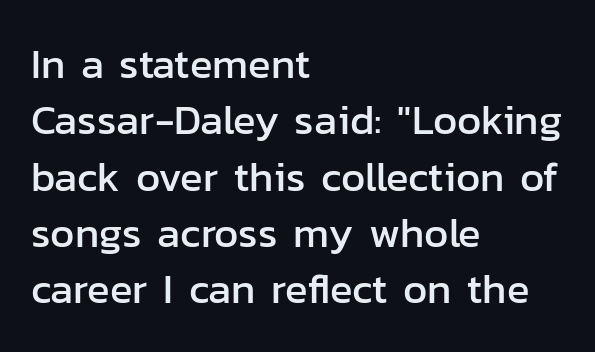
Inter-character spacing is left at the font's built-in metrics. Characters remain perfectly vertical along every line. Clear beneath every line of the passage. These lines are rendered in a variable-pitch font. Does the type have serifs? No, each stem ends abruptly.
